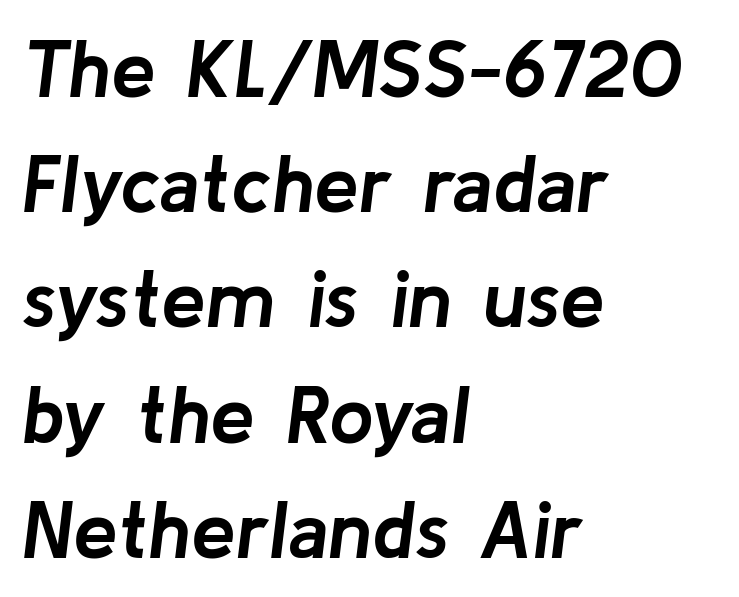
The image shows 80 px semibold type, italic (leaning right); set left-aligned, normal line spacing (1.44x), normal letter spacing, not underlined; low stroke contrast and a medium x-height.
